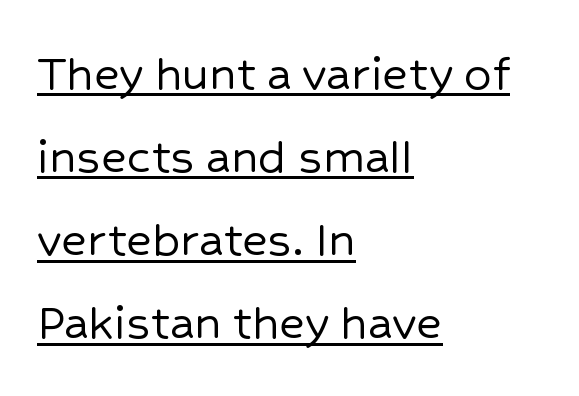
The image shows 55 px sans-serif type, upright; set left-aligned, normal line spacing (1.51x), normal letter spacing, underlined; low stroke contrast and a medium x-height.
